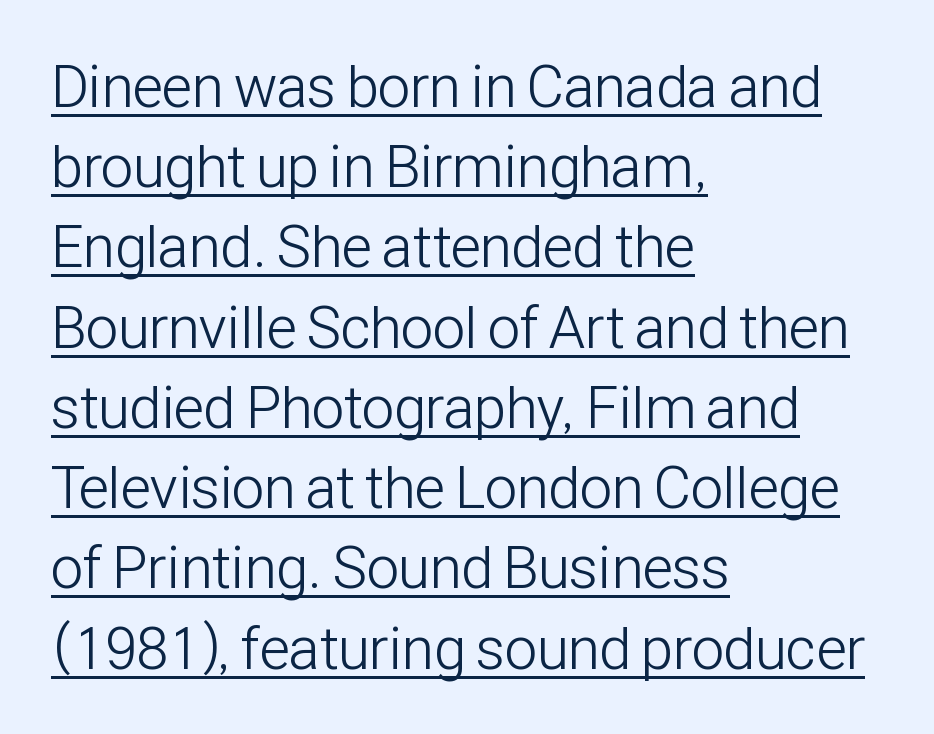
Q: Is the text bold? A: No.
Q: Is the text italic (slanted)? A: No, it is upright.
Q: Is the typeface a serif or a sans-serif typeface? A: Sans-serif.
Q: Is the text underlined? A: Yes.
Q: How is the paragraph aligned? A: Left-aligned.
Q: Is the spacing between letters normal or unusually wide? A: Normal.
Q: Is the spacing between lines tight, normal or loose? A: Normal.
Q: Width (condensed, normal, or wide)? A: Condensed.
Q: Stroke contrast? A: Low.
Q: x-height? A: Medium.
Q: Monospaced? A: No.
